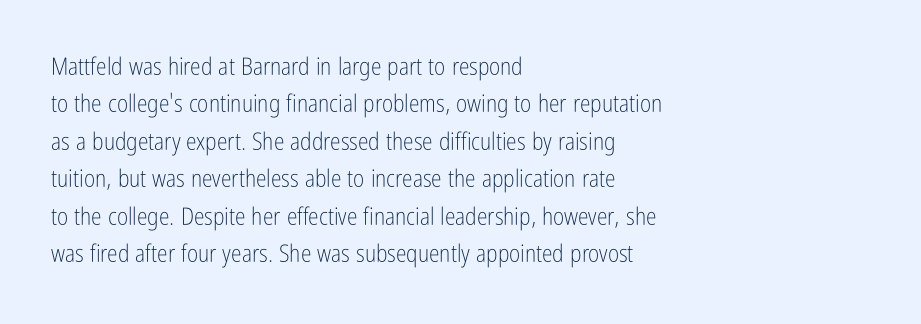
Q: Is the text bold? A: No.
Q: Is the text italic (slanted)? A: No, it is upright.
Q: Is the text underlined? A: No.
Q: How is the paragraph aligned? A: Left-aligned.
Q: Is the spacing between letters normal or unusually wide? A: Normal.
Q: Is the spacing between lines tight, normal or loose? A: Normal.
